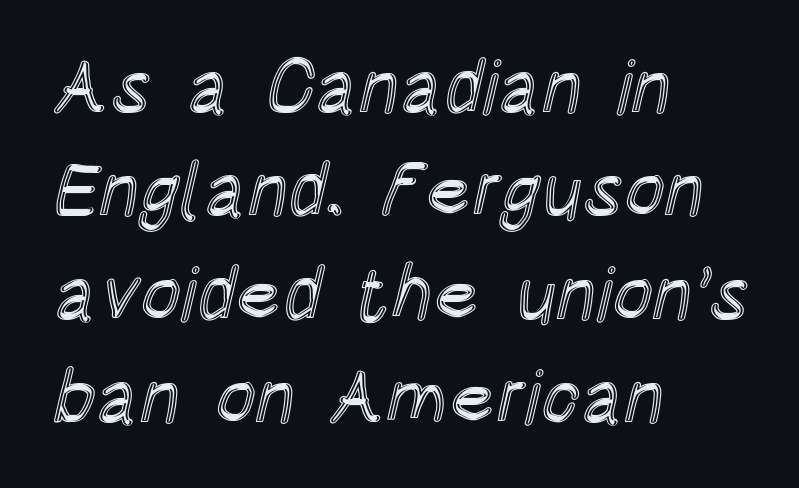
Check the space under the baseline: it is left empty. Looks like regular typesetting: each glyph gets only the width it needs. Every row of glyphs begins at an identical x-position on the left.
